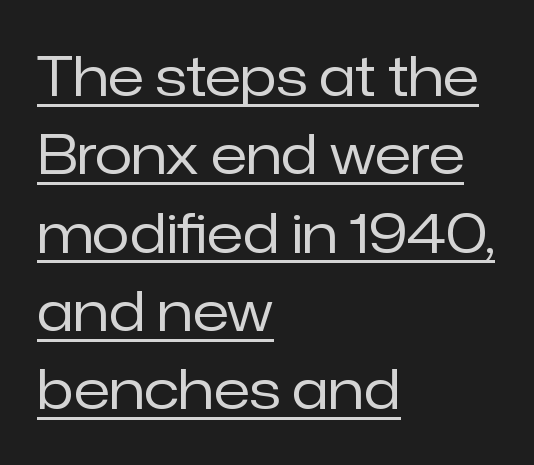
The image shows 54 px regular-weight sans-serif type, upright; set left-aligned, normal line spacing (1.45x), normal letter spacing, underlined; low stroke contrast and a medium x-height.
